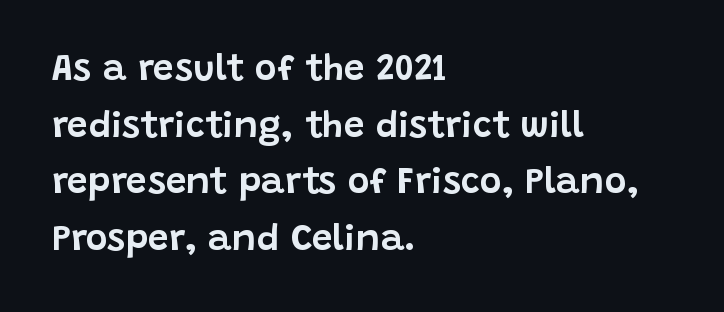
Q: Is the text italic (slanted)? A: No, it is upright.
Q: Is the typeface a serif or a sans-serif typeface? A: Sans-serif.
Q: Is the text underlined? A: No.
Q: How is the paragraph aligned? A: Left-aligned.
Q: Is the spacing between letters normal or unusually wide? A: Normal.
Q: Is the spacing between lines tight, normal or loose? A: Normal.
Q: Width (condensed, normal, or wide)? A: Normal.
Q: Stroke contrast? A: Low.
Q: x-height? A: Large.
Q: Monospaced? A: No.
